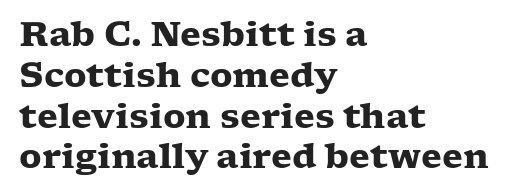
These lines stack with their left ends in a neat column. Clear beneath every line of the passage. The passage shown is typed in a proportional face where columns would drift. Characters follow at the spacing the type designer built in. These words are printed bold, with thick strokes throughout.
